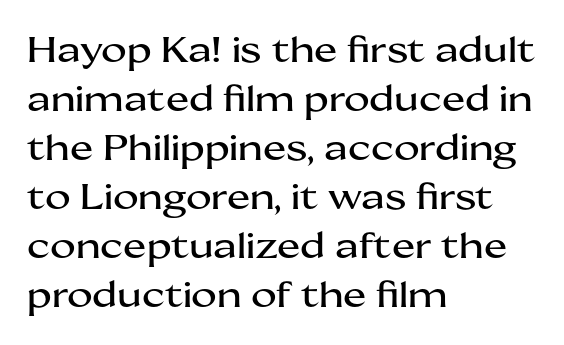
Q: Is the text italic (slanted)? A: No, it is upright.
Q: Is the text underlined? A: No.
Q: How is the paragraph aligned? A: Left-aligned.
Q: Is the spacing between letters normal or unusually wide? A: Normal.
Q: Is the spacing between lines tight, normal or loose? A: Normal.
Q: Width (condensed, normal, or wide)? A: Wide.
Q: Stroke contrast? A: Medium.
Q: x-height? A: Medium.
Q: Monospaced? A: No.
